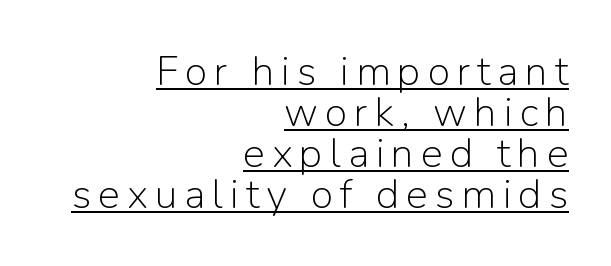
The image shows 41 px light sans-serif type, upright; set right-aligned, tight line spacing (1.0x), underlined; low stroke contrast and a medium x-height.
